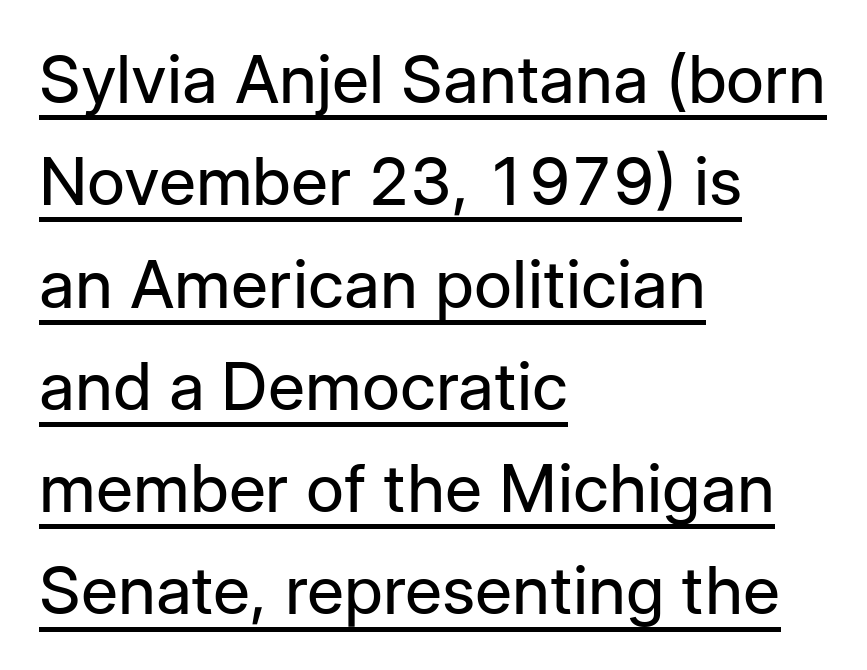
The image shows 66 px regular-weight sans-serif type, upright; set left-aligned, normal line spacing (1.55x), normal letter spacing, underlined; low stroke contrast and a medium x-height.
